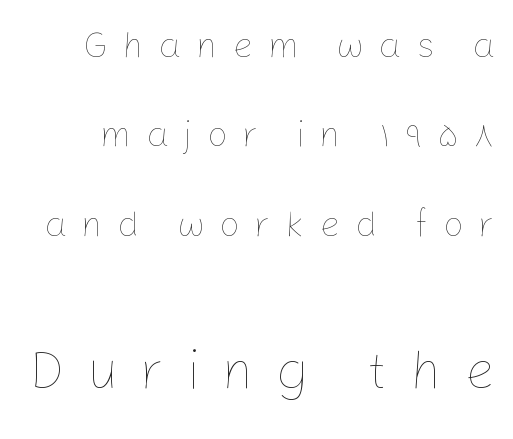
{"italic": "no", "bold": "no", "weight": "thin", "width": "normal", "stroke_contrast": "low", "x_height": "medium", "monospaced": "no", "underline": "no", "line_spacing": "loose", "line_spacing_ratio": 2.48, "letter_spacing": "wide", "letter_spacing_em": 0.41, "larger_block": "second", "size_ratio": 1.5, "glyph_px": 54}
